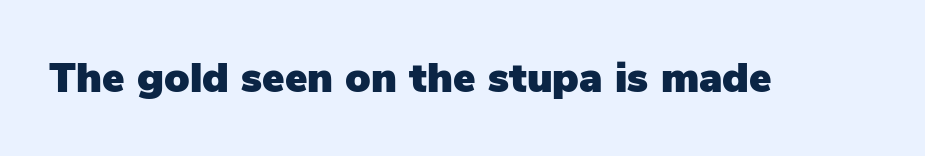
The image shows 42 px sans-serif type, upright; set normal letter spacing, not underlined; low stroke contrast and a medium x-height.
